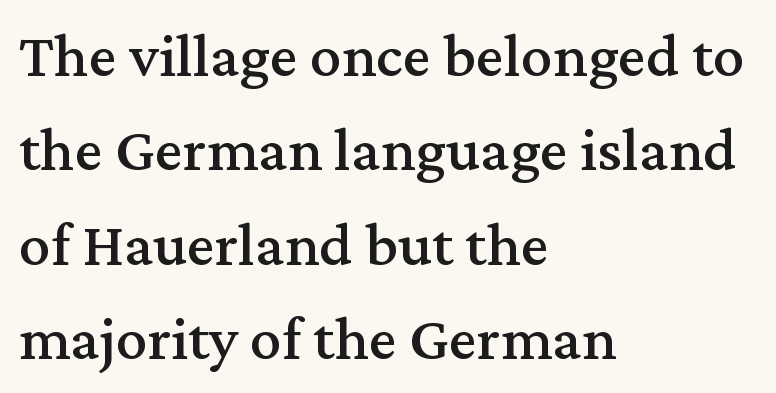
The tracking reads as untouched default to a designer's eye. You could not count columns in this text — the font is proportionally spaced. Serifs: yes, visible at the terminals of the letterforms. Regarding leading, the lines here are spaced in the standard way.
